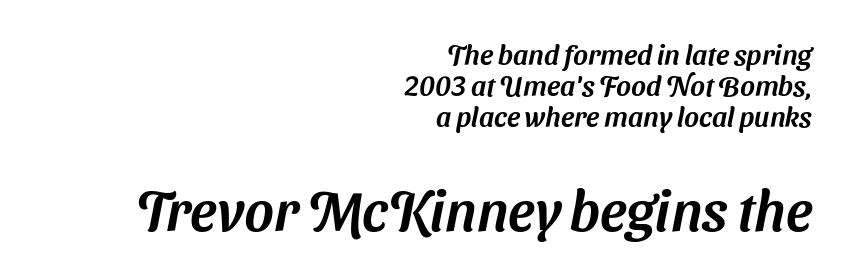
The image shows 56 px sans-serif type; set right-aligned, tight line spacing (1.1x), normal letter spacing, not underlined; the second (bottom) block is 2.0x larger; medium stroke contrast and a medium x-height.
